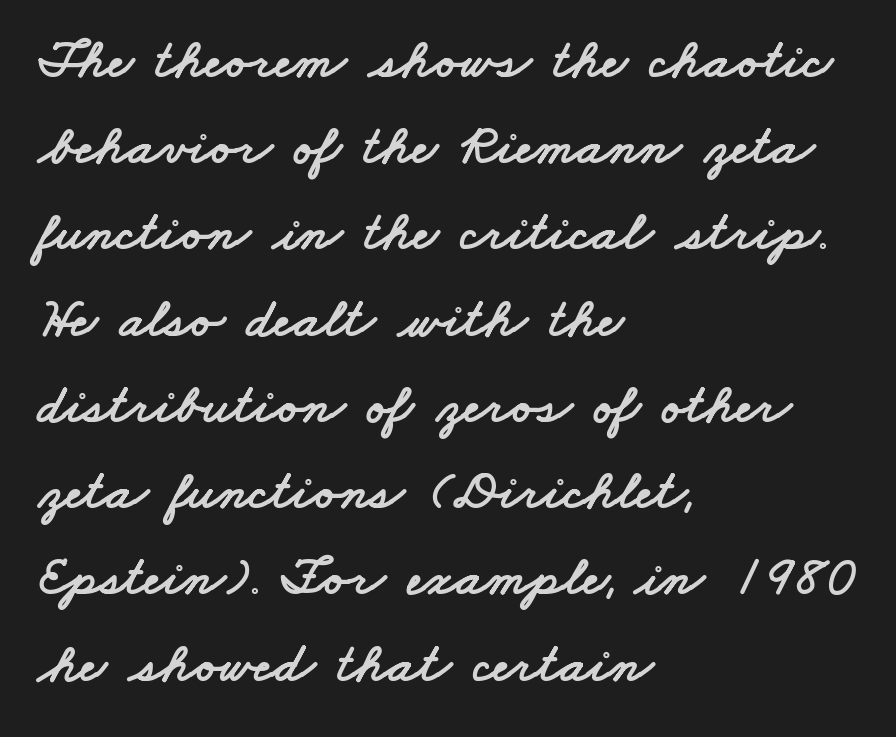
{"serif": "no", "width": "wide", "stroke_contrast": "low", "x_height": "small", "monospaced": "no", "underline": "no", "align": "left", "line_spacing": "normal", "line_spacing_ratio": 1.54, "letter_spacing": "normal", "letter_spacing_em": 0.0, "glyph_px": 56}
